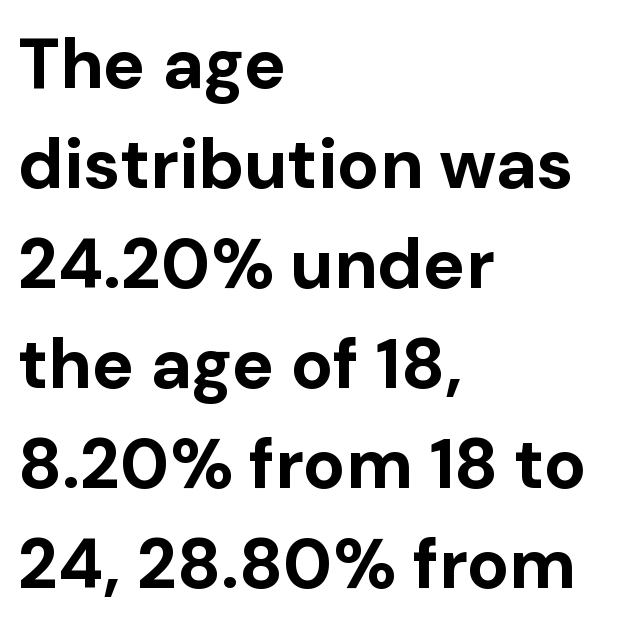
{"serif": "no", "italic": "no", "bold": "yes", "weight": "bold", "width": "normal", "stroke_contrast": "low", "x_height": "medium", "monospaced": "no", "underline": "no", "align": "left", "line_spacing": "normal", "line_spacing_ratio": 1.43, "letter_spacing": "normal", "letter_spacing_em": 0.0, "glyph_px": 70}
